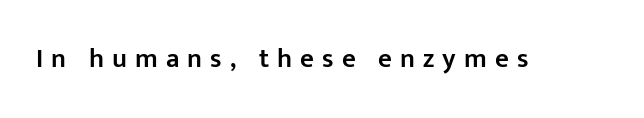
{"italic": "no", "bold": "semi", "underline": "no", "letter_spacing": "wide", "letter_spacing_em": 0.3, "glyph_px": 27}
